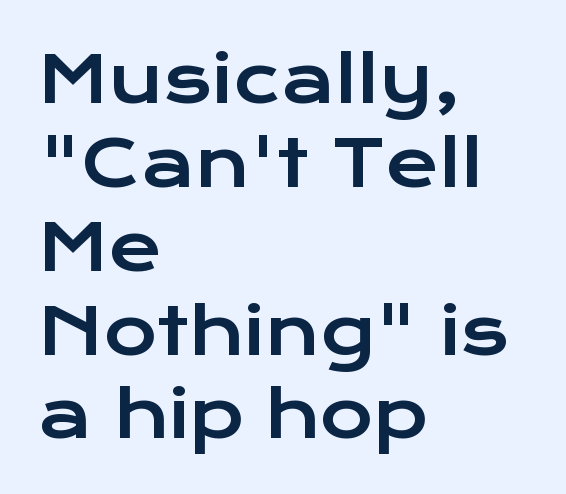
Q: Is the text italic (slanted)? A: No, it is upright.
Q: Is the typeface a serif or a sans-serif typeface? A: Sans-serif.
Q: Is the text underlined? A: No.
Q: How is the paragraph aligned? A: Left-aligned.
Q: Is the spacing between letters normal or unusually wide? A: Normal.
Q: Is the spacing between lines tight, normal or loose? A: Normal.
Q: Width (condensed, normal, or wide)? A: Wide.
Q: Stroke contrast? A: Low.
Q: x-height? A: Medium.
Q: Monospaced? A: No.
